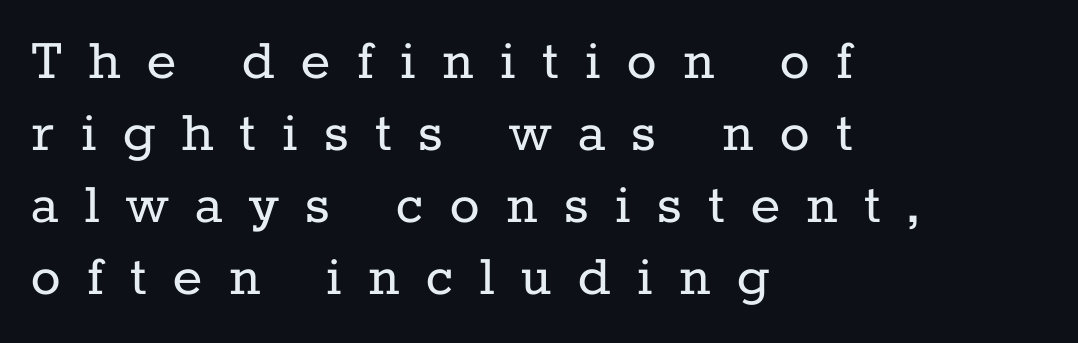
The image shows 62 px regular-weight serif type, upright; set left-aligned, line spacing 1.16x, unusually wide letter spacing (+0.43 em), not underlined; low stroke contrast and a medium x-height.
